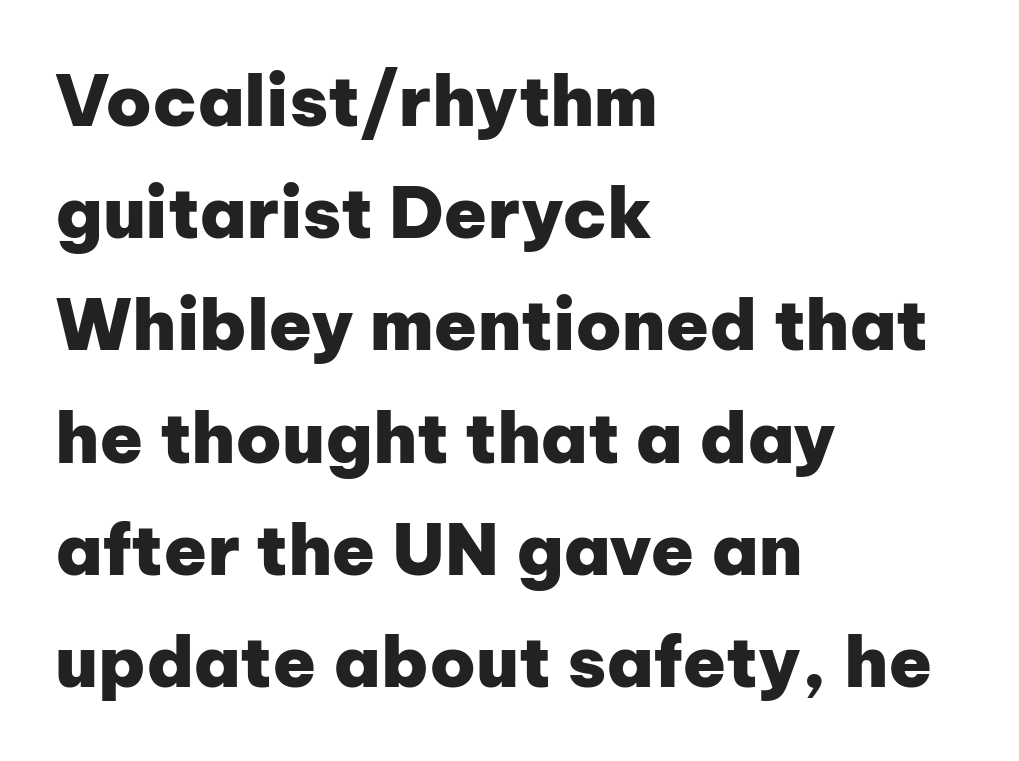
The lettering holds an erect, upright posture throughout. Nobody drew a line under any word here. Letterform terminals end flat and unadorned throughout the passage. The rendering anchors every line to the left-hand side. How are the letters spaced? Ordinarily, with no added tracking. A full-strength bold gives these letters their thick strokes.
